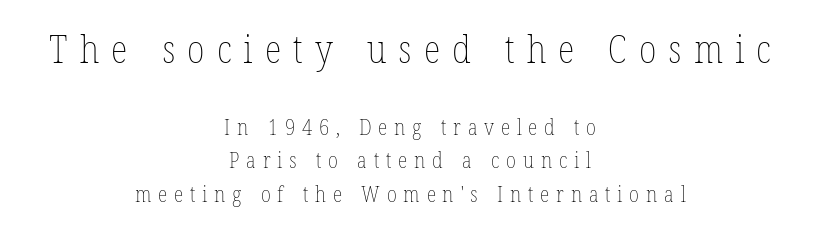
In terms of letterspacing, this is a distinctly airy, spread setting. Weight: regular or lighter. Rows of type keep a routine distance in the vertical direction. Larger block? The one above; the one below is distinctly smaller.
